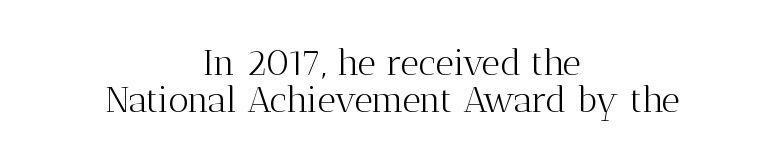
{"serif": "yes", "italic": "no", "bold": "no", "weight": "light", "width": "normal", "stroke_contrast": "medium", "x_height": "medium", "monospaced": "no", "underline": "no", "align": "center", "line_spacing": "tight", "line_spacing_ratio": 1.04, "letter_spacing": "normal", "letter_spacing_em": 0.0, "glyph_px": 36}
